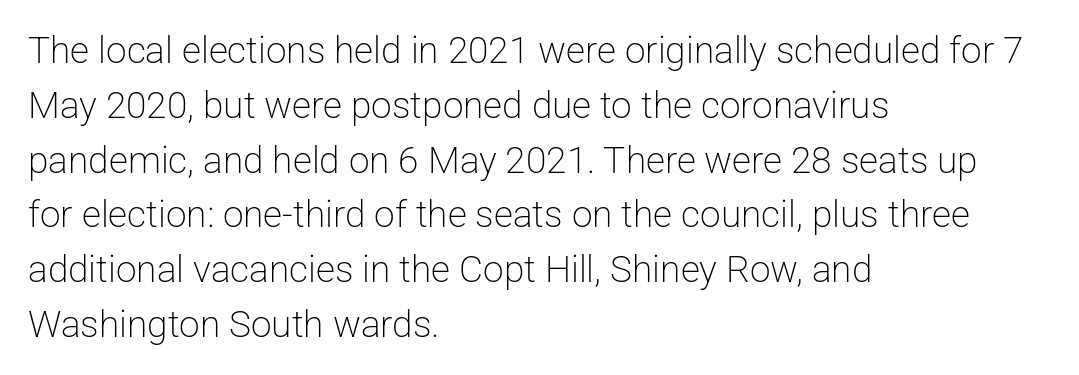
The face used here is proportionally spaced, like ordinary book or web type. Stem width sits at or under what a default text font uses. The passage is arranged the way most books set body copy — flush left. To sum up the face: it is a sans, with no serifs. Glance below the letters and you will spot only blank space. One glance says typical: line gaps are just what's usual.
